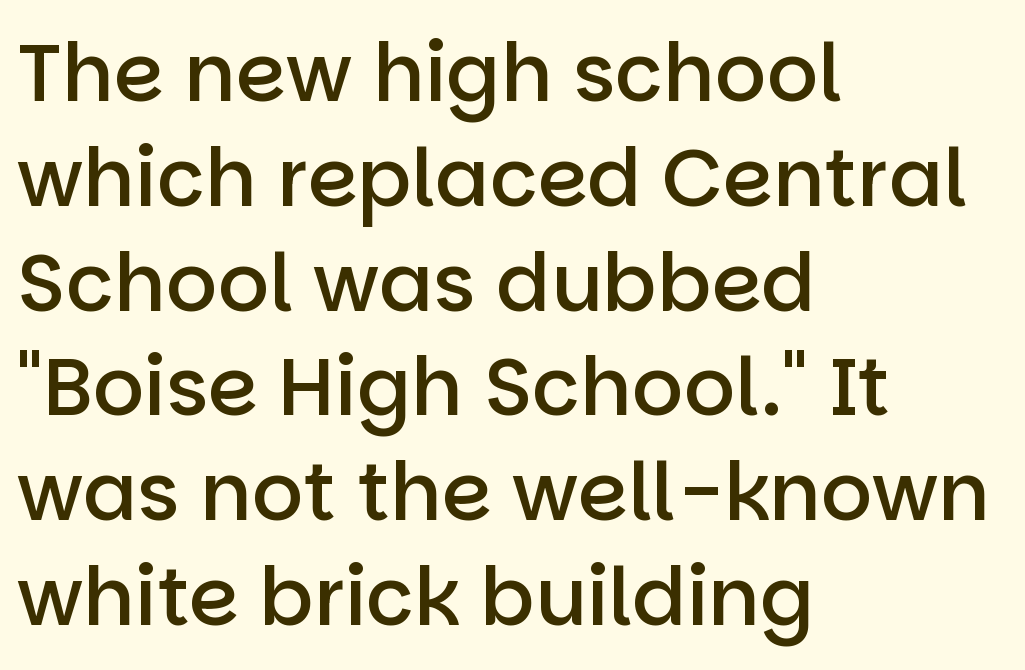
The image shows 80 px semibold sans-serif type, upright; set left-aligned, normal line spacing (1.31x), normal letter spacing, not underlined; low stroke contrast and a large x-height.
